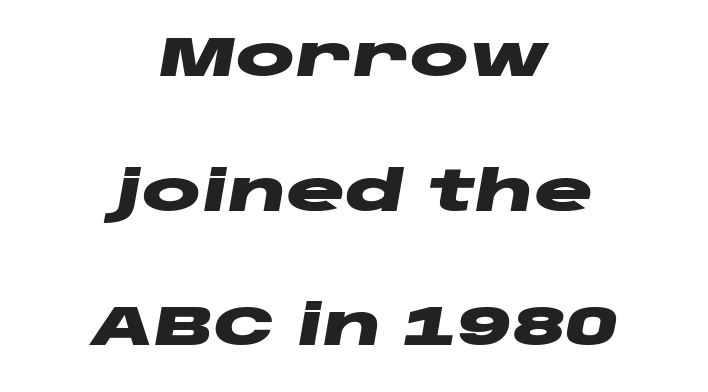
Q: Is the text bold? A: Yes.
Q: Is the text italic (slanted)? A: Yes, it leans right by about 10 degrees.
Q: Is the text underlined? A: No.
Q: How is the paragraph aligned? A: Centered.
Q: Is the spacing between letters normal or unusually wide? A: Normal.
Q: Is the spacing between lines tight, normal or loose? A: Loose.
Q: Width (condensed, normal, or wide)? A: Wide.
Q: Stroke contrast? A: Low.
Q: x-height? A: Large.
Q: Monospaced? A: No.
